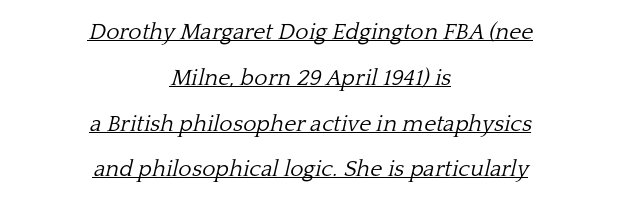
{"italic": "yes", "lean": "right", "slant_degrees": 13, "bold": "no", "underline": "yes", "align": "center", "line_spacing": "loose", "line_spacing_ratio": 1.99, "letter_spacing": "normal", "letter_spacing_em": 0.0, "glyph_px": 23}
